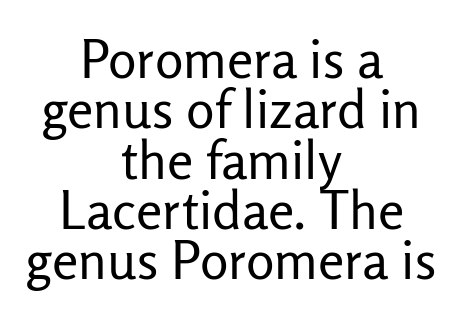
Q: Is the text bold? A: No.
Q: Is the text italic (slanted)? A: No, it is upright.
Q: Is the typeface a serif or a sans-serif typeface? A: Sans-serif.
Q: Is the text underlined? A: No.
Q: How is the paragraph aligned? A: Centered.
Q: Is the spacing between letters normal or unusually wide? A: Normal.
Q: Is the spacing between lines tight, normal or loose? A: Tight.
Q: Width (condensed, normal, or wide)? A: Normal.
Q: Stroke contrast? A: Low.
Q: x-height? A: Medium.
Q: Monospaced? A: No.
